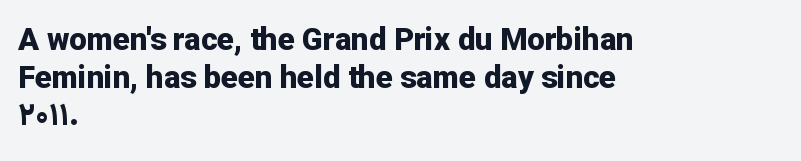
The rendering uses natural spacing where letterforms have individual widths. The lettering stays uniformly vertical, giving the passage a roman look. These lines stack with their left ends in a neat column. Letterform terminals end flat and unadorned throughout the passage. Pretty heavy lettering here — definitely bold. The string is rendered with underlining switched off.
